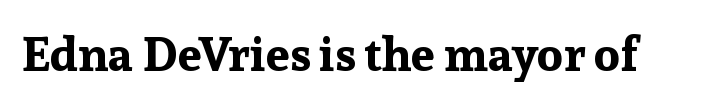
How heavy is the stroke? Heavy — this is a bold. Is the letter spacing exaggerated? No — it looks like the ordinary default. Only glyphs here, with clear space below each row. Is this a fixed-width face? No — the glyphs have proportional, varying widths.
